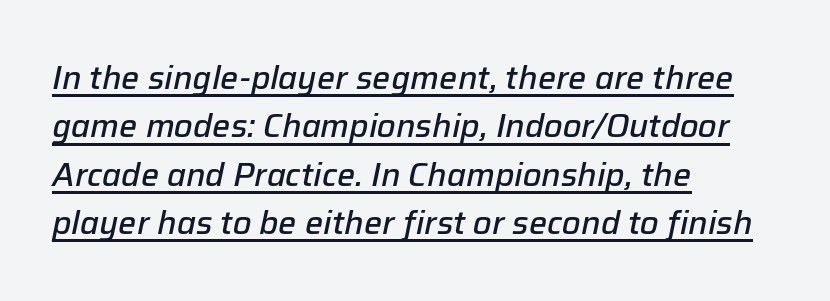
{"italic": "yes", "lean": "right", "slant_degrees": 12, "bold": "semi", "weight": "semibold", "width": "normal", "stroke_contrast": "low", "x_height": "medium", "monospaced": "no", "underline": "yes", "align": "left", "line_spacing": "normal", "line_spacing_ratio": 1.51, "letter_spacing": "normal", "letter_spacing_em": 0.0, "glyph_px": 32}
